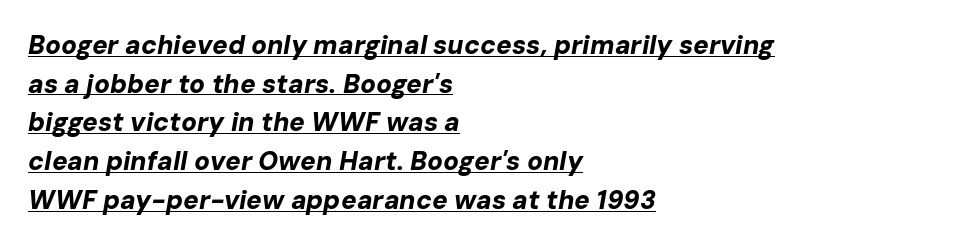
The image shows 26 px bold type, italic (leaning right); set left-aligned, normal line spacing (1.49x), normal letter spacing, underlined.
